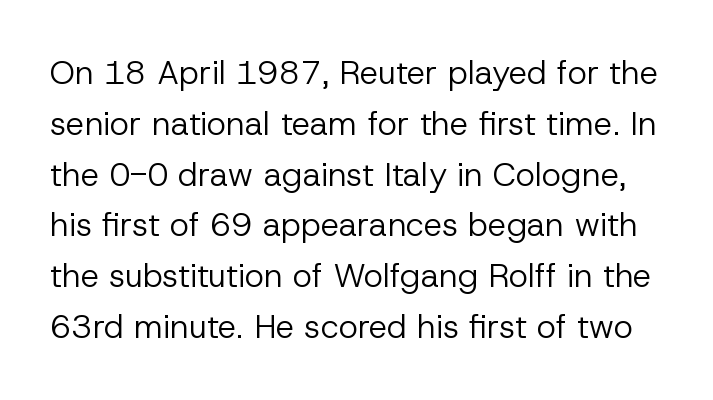
Q: Is the text bold? A: No.
Q: Is the text italic (slanted)? A: No, it is upright.
Q: Is the typeface a serif or a sans-serif typeface? A: Sans-serif.
Q: Is the text underlined? A: No.
Q: Is the spacing between letters normal or unusually wide? A: Normal.
Q: Is the spacing between lines tight, normal or loose? A: Normal.
Q: Width (condensed, normal, or wide)? A: Normal.
Q: Stroke contrast? A: Low.
Q: x-height? A: Medium.
Q: Monospaced? A: No.
